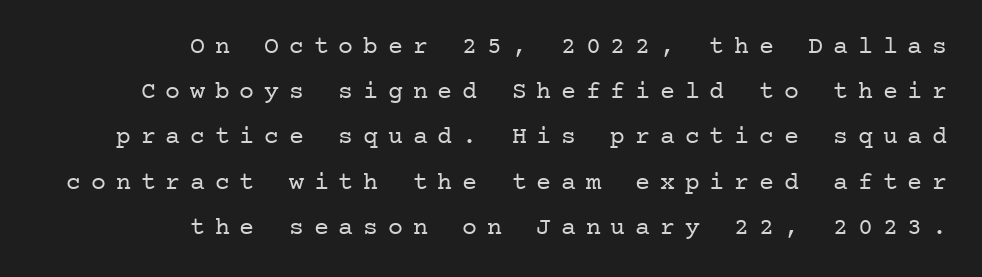
The typesetting does not lean heavy: it is not bold. Students, note that the glyphs here are deliberately spaced far apart. The zone under the glyphs is completely vacant. Short and long lines alike share a common ending point at right. Italic? Not at all — the glyphs are vertical.
